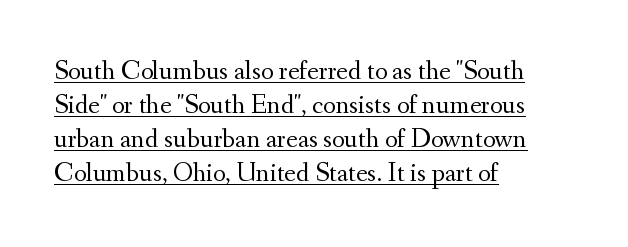
A rule runs beneath these lines of type. These lines sit exactly where default settings would place them. This rendering leaves character spacing at its baseline value. The specimen reads as upright at a glance.
